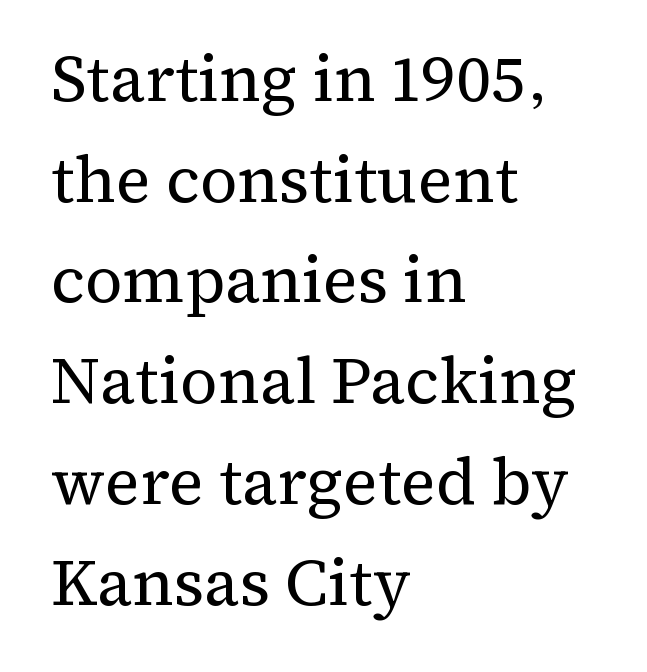
Q: Is the text bold? A: No.
Q: Is the text italic (slanted)? A: No, it is upright.
Q: Is the typeface a serif or a sans-serif typeface? A: Serif.
Q: Is the text underlined? A: No.
Q: How is the paragraph aligned? A: Left-aligned.
Q: Is the spacing between letters normal or unusually wide? A: Normal.
Q: Is the spacing between lines tight, normal or loose? A: Normal.
Q: Width (condensed, normal, or wide)? A: Normal.
Q: Stroke contrast? A: Medium.
Q: x-height? A: Medium.
Q: Monospaced? A: No.
